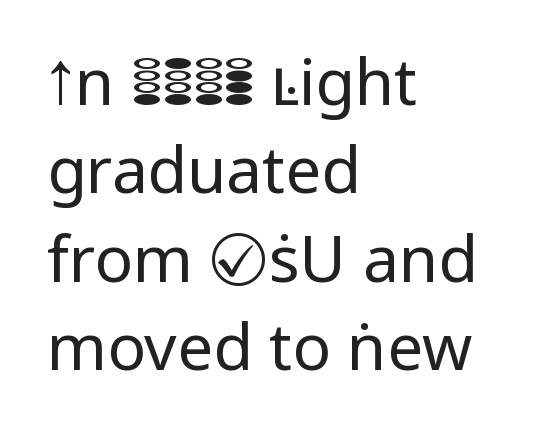
Unlike italic type, these characters show no tilt at all. Tracking here is standard; glyphs follow each other at the usual distance. A sans-serif font was chosen for this passage. The cut favours lightness, reaching ordinary text weight at its darkest. Nobody drew a line under any word here.
